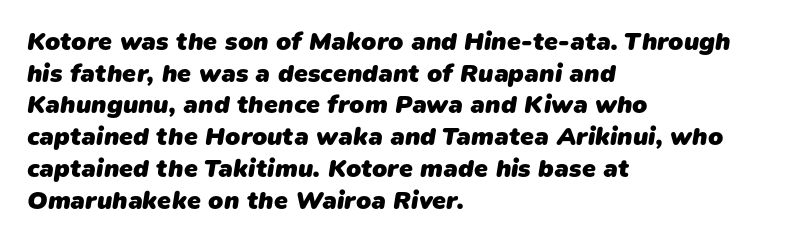
Q: Is the text bold? A: Yes.
Q: Is the text underlined? A: No.
Q: How is the paragraph aligned? A: Left-aligned.
Q: Is the spacing between letters normal or unusually wide? A: Normal.
Q: Is the spacing between lines tight, normal or loose? A: Normal.
